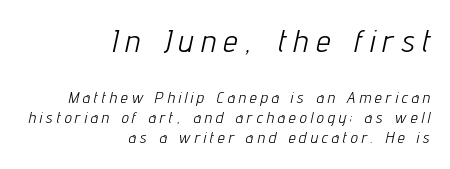
Q: Is the text bold? A: No.
Q: Is the text italic (slanted)? A: Yes, it leans right by about 12 degrees.
Q: Is the text underlined? A: No.
Q: How is the paragraph aligned? A: Right-aligned.
Q: Is the spacing between letters normal or unusually wide? A: Unusually wide.
Q: Is the spacing between lines tight, normal or loose? A: Normal.
Q: Which block of text is set in a larger size, the first (top) or the second (bottom)? A: The first (top) one.
Q: Width (condensed, normal, or wide)? A: Condensed.
Q: Stroke contrast? A: Low.
Q: x-height? A: Medium.
Q: Monospaced? A: No.
